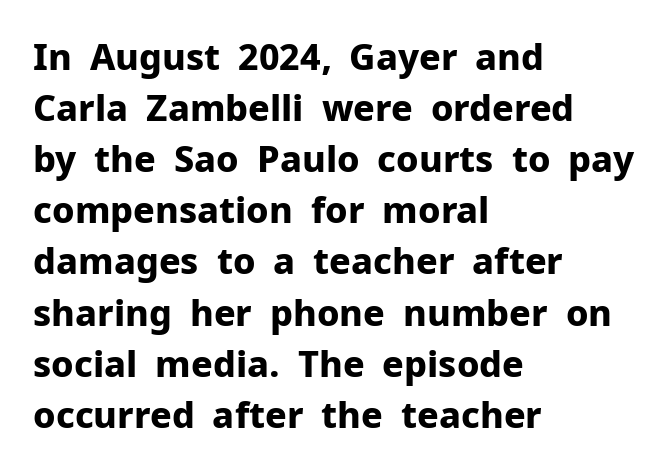
The type family on display is of the sans-serif kind. The rows are spaced the way most documents space them. Check under the words: just untouched page. Caption: multi-line text, flush left, ragged right. These lines are rendered in a variable-pitch font. In terms of posture, this sample is upright.
